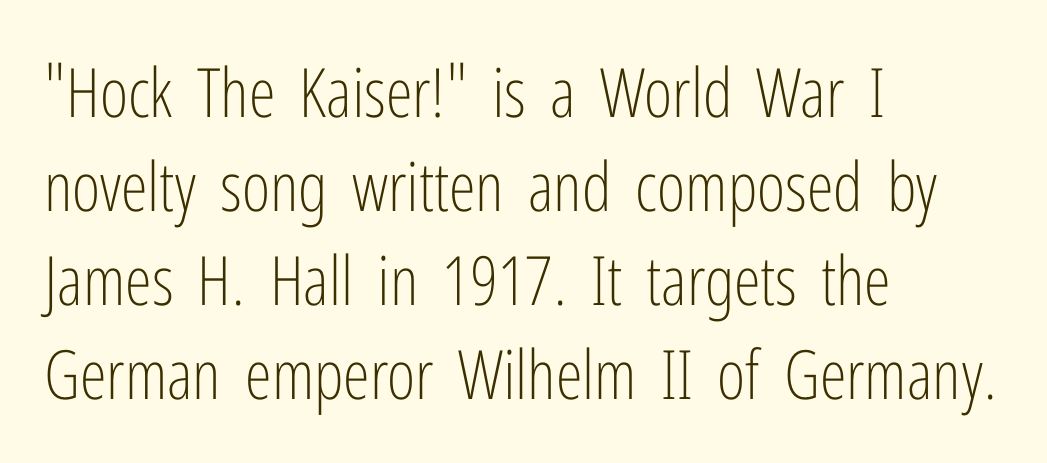
The letters stand upright; this is a roman face. Which margin do the lines hug? The left one — the right edge is uneven. Characters follow at the spacing the type designer built in. A typesetter would call this proportional, since set widths differ per character. This sample keeps an unexceptional amount of space between lines. Is this a sans? Yes — the strokes have no serifs.
